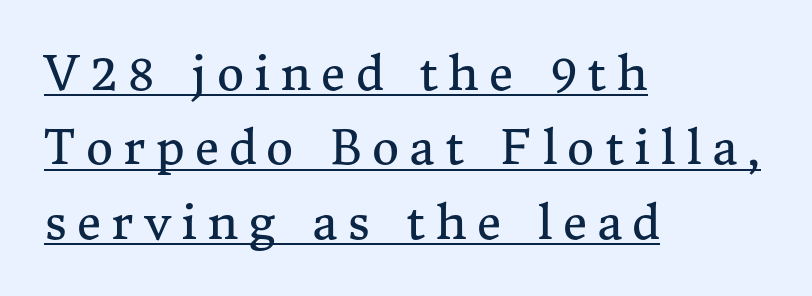
Q: Is the text bold? A: No.
Q: Is the text italic (slanted)? A: No, it is upright.
Q: Is the typeface a serif or a sans-serif typeface? A: Serif.
Q: Is the text underlined? A: Yes.
Q: How is the paragraph aligned? A: Left-aligned.
Q: Is the spacing between letters normal or unusually wide? A: Unusually wide.
Q: Is the spacing between lines tight, normal or loose? A: Normal.
Q: Width (condensed, normal, or wide)? A: Normal.
Q: Stroke contrast? A: Medium.
Q: x-height? A: Medium.
Q: Monospaced? A: No.
